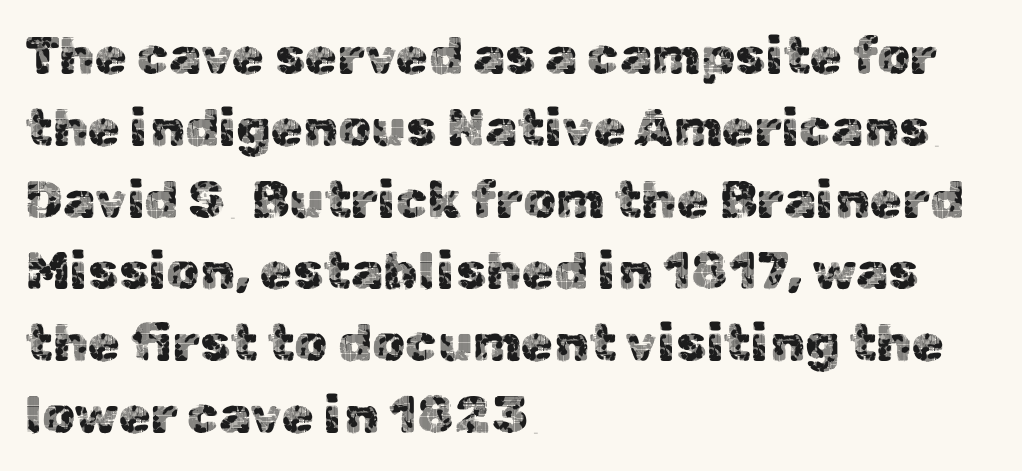
Q: Is the text italic (slanted)? A: No, it is upright.
Q: Is the typeface a serif or a sans-serif typeface? A: Sans-serif.
Q: Is the text underlined? A: No.
Q: How is the paragraph aligned? A: Left-aligned.
Q: Is the spacing between letters normal or unusually wide? A: Normal.
Q: Is the spacing between lines tight, normal or loose? A: Normal.
Q: Width (condensed, normal, or wide)? A: Normal.
Q: x-height? A: Medium.
Q: Monospaced? A: No.
